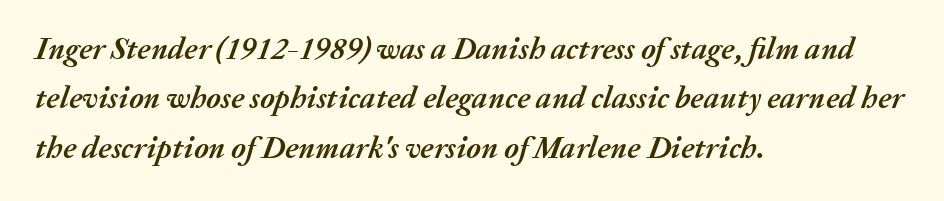
The image shows 31 px semibold type, italic (leaning right); set left-aligned, normal line spacing (1.59x), normal letter spacing, not underlined; medium stroke contrast and a medium x-height.
